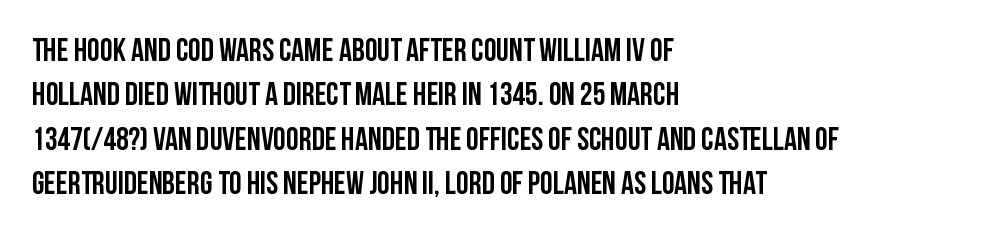
The image shows 32 px condensed sans-serif type, upright; set left-aligned, normal line spacing (1.39x), normal letter spacing, not underlined; low stroke contrast and a large x-height.
